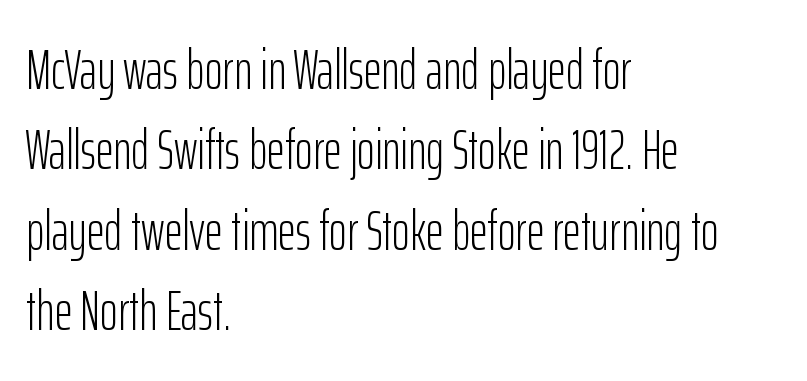
{"serif": "no", "italic": "no", "bold": "no", "weight": "light", "width": "condensed", "stroke_contrast": "low", "x_height": "medium", "monospaced": "no", "underline": "no", "align": "left", "line_spacing": "normal", "line_spacing_ratio": 1.46, "letter_spacing": "normal", "letter_spacing_em": 0.0, "glyph_px": 55}
